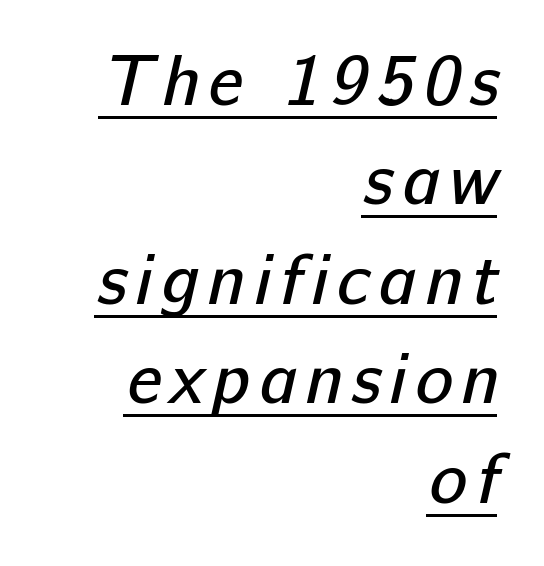
Q: Is the text bold? A: No.
Q: Is the typeface a serif or a sans-serif typeface? A: Sans-serif.
Q: Is the text underlined? A: Yes.
Q: How is the paragraph aligned? A: Right-aligned.
Q: Is the spacing between lines tight, normal or loose? A: Normal.
Q: Width (condensed, normal, or wide)? A: Normal.
Q: Stroke contrast? A: Low.
Q: x-height? A: Medium.
Q: Monospaced? A: No.
